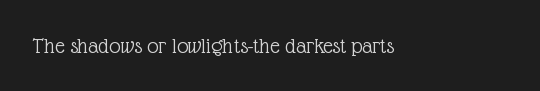
{"italic": "no", "bold": "no", "underline": "no", "letter_spacing": "normal", "letter_spacing_em": 0.0, "glyph_px": 23}
